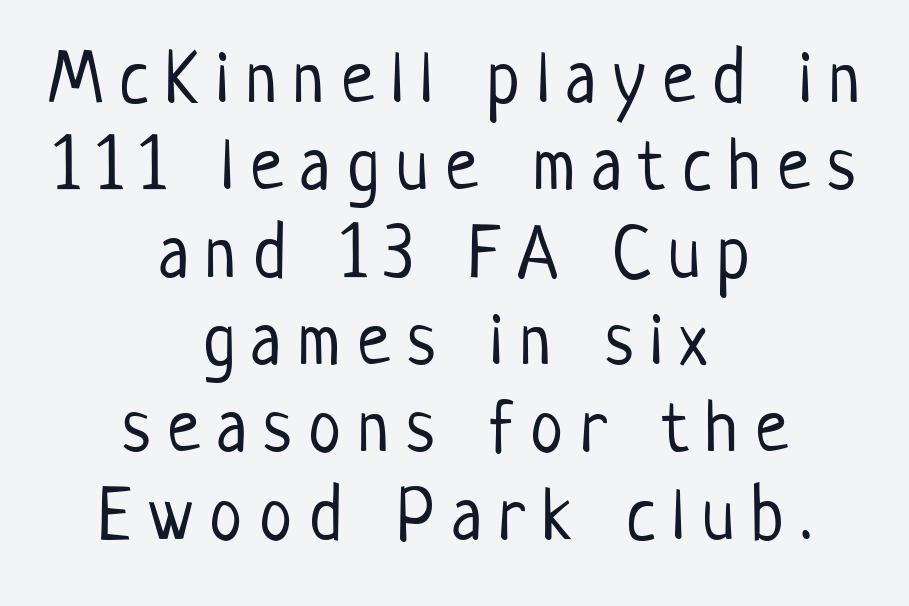
Compared with a flush-left layout, this one balances lines on the center instead. Honestly, there is no underline to notice here at all. Unlike a traditional serif, this face leaves its strokes unadorned. Vertical stems look standard width or narrower in stroke.
